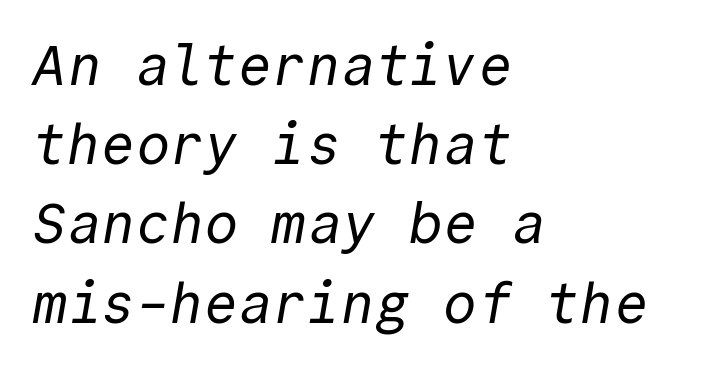
{"serif": "no", "bold": "no", "weight": "regular", "width": "normal", "x_height": "medium", "monospaced": "yes", "underline": "no", "align": "left", "line_spacing": "normal", "line_spacing_ratio": 1.39, "letter_spacing": "normal", "letter_spacing_em": 0.0, "glyph_px": 57}
